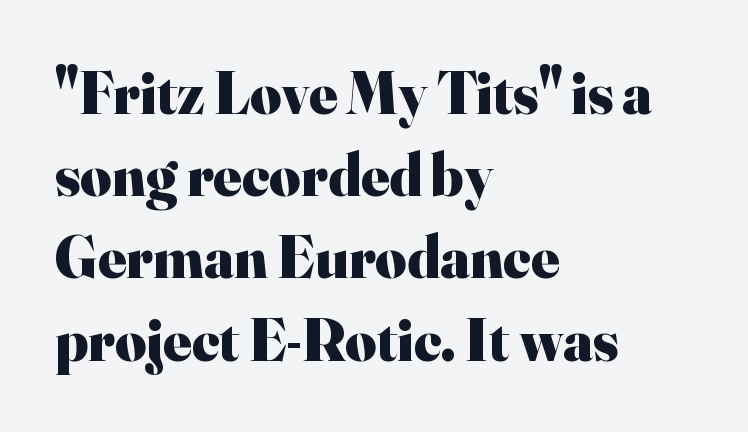
Q: Is the text bold? A: Yes.
Q: Is the text italic (slanted)? A: No, it is upright.
Q: Is the typeface a serif or a sans-serif typeface? A: Serif.
Q: Is the text underlined? A: No.
Q: How is the paragraph aligned? A: Left-aligned.
Q: Is the spacing between letters normal or unusually wide? A: Normal.
Q: Is the spacing between lines tight, normal or loose? A: Normal.
Q: Width (condensed, normal, or wide)? A: Normal.
Q: Stroke contrast? A: High.
Q: x-height? A: Small.
Q: Monospaced? A: No.
